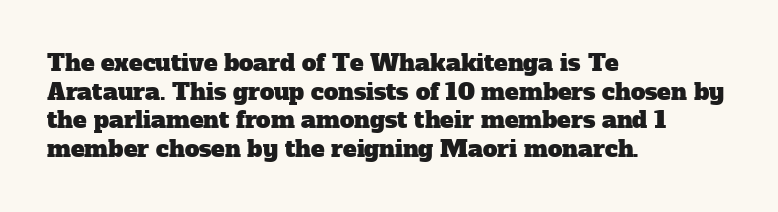
Compared with a centered layout, this one pins lines to the left instead. The glyphs are unaccompanied by any horizontal stroke below them. Letter spacing: default.
